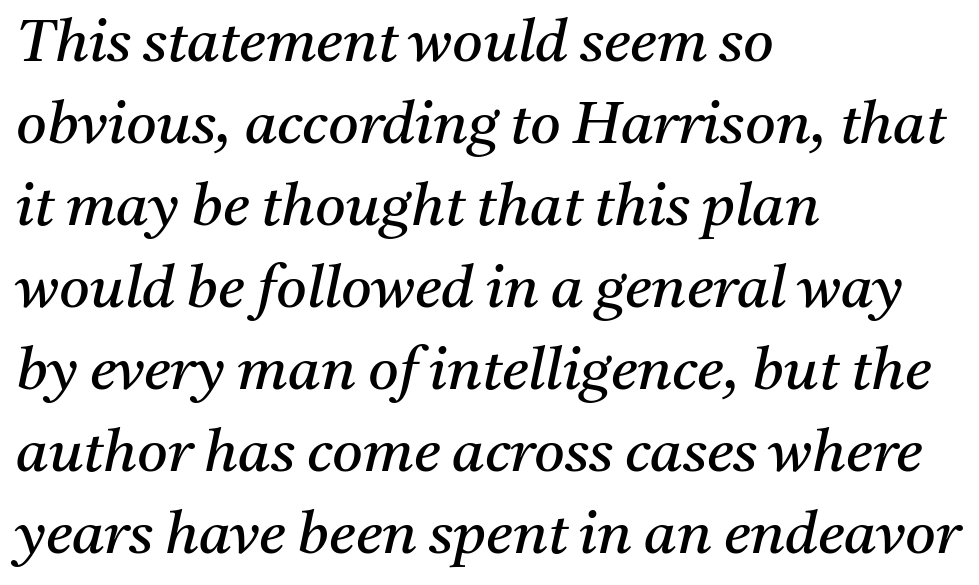
The image shows 59 px regular-weight serif type, italic (leaning right); set left-aligned, normal line spacing (1.39x), normal letter spacing, not underlined; medium stroke contrast and a medium x-height.
